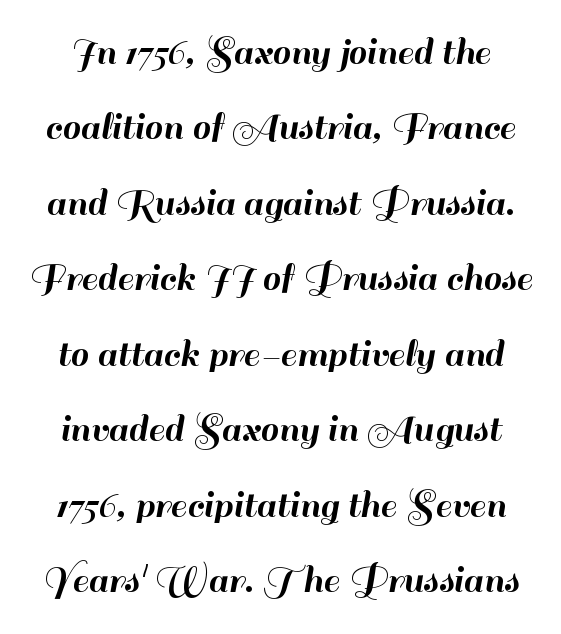
{"serif": "no", "width": "normal", "stroke_contrast": "high", "x_height": "small", "monospaced": "no", "underline": "no", "line_spacing_ratio": 1.84, "letter_spacing": "normal", "letter_spacing_em": 0.0, "glyph_px": 41}
